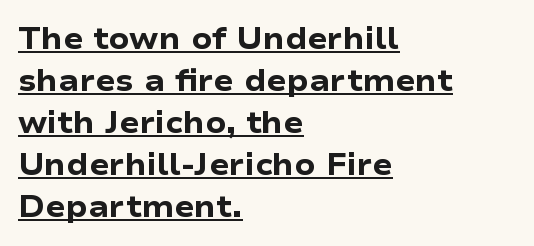
{"serif": "no", "italic": "no", "bold": "yes", "weight": "heavy", "width": "wide", "stroke_contrast": "low", "x_height": "medium", "monospaced": "no", "underline": "yes", "align": "left", "line_spacing": "normal", "line_spacing_ratio": 1.4, "letter_spacing": "normal", "letter_spacing_em": 0.0, "glyph_px": 30}
